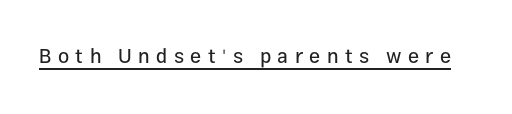
Q: Is the text italic (slanted)? A: No, it is upright.
Q: Is the text underlined? A: Yes.
Q: Is the spacing between letters normal or unusually wide? A: Unusually wide.
